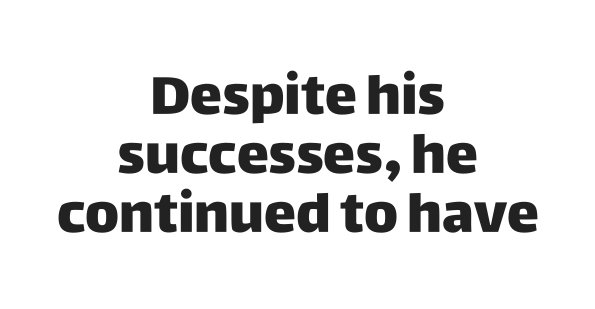
A bare baseline throughout the passage. The lettering holds an erect, upright posture throughout. The type is set solid horizontally, with unmodified tracking. The space between consecutive lines is stingy. The rendering uses natural spacing where letterforms have individual widths. The rendering positions every line midway between the sides.
